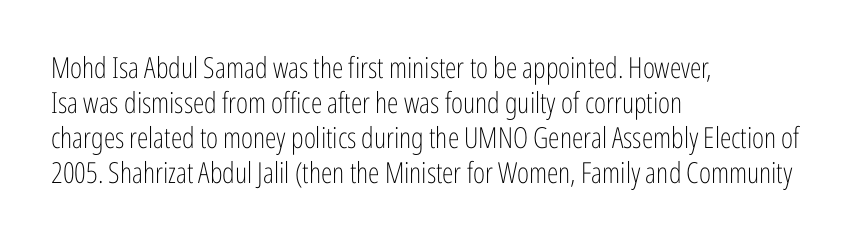
The image shows 29 px light, condensed sans-serif type, upright; set left-aligned, line spacing 1.21x, normal letter spacing, not underlined; low stroke contrast and a medium x-height.
